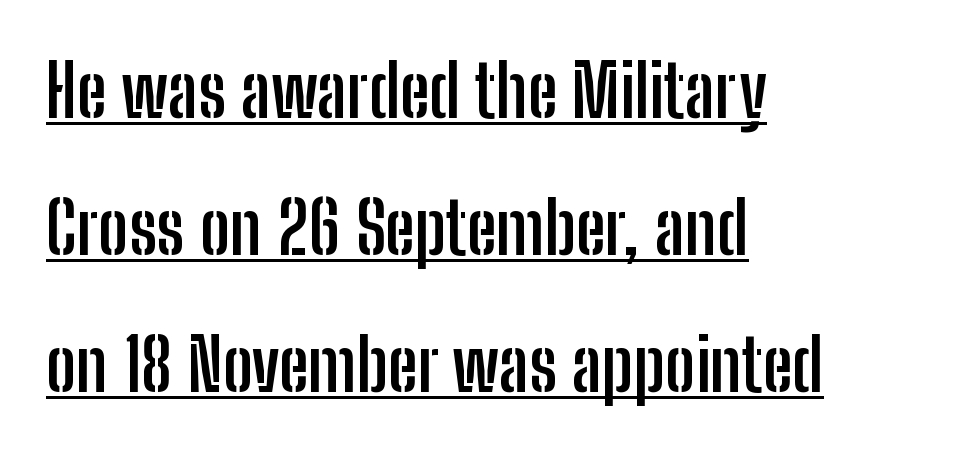
Strong, thick strokes mark this as bold type. A rule runs beneath these lines of type. Does the type have serifs? No, each stem ends abruptly. Letter spacing: default.
